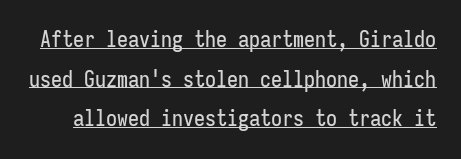
The image shows 22 px text type, upright; set line spacing 1.8x, normal letter spacing, underlined.
